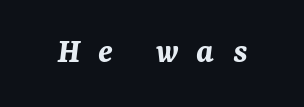
{"italic": "yes", "lean": "right", "slant_degrees": 7, "bold": "yes", "weight": "bold", "width": "normal", "stroke_contrast": "medium", "x_height": "medium", "monospaced": "no", "underline": "no", "letter_spacing": "wide", "letter_spacing_em": 0.5, "glyph_px": 36}
